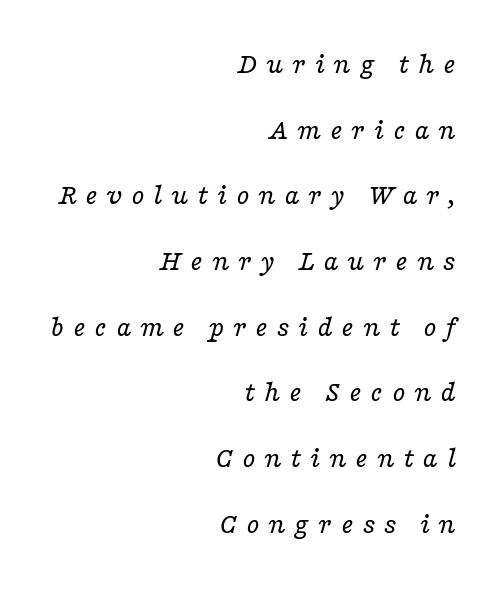
The rendering shows small feet on the letterforms — a serif design. Each letter keeps its own natural width here, so spacing adapts to shape. The leading is generous, giving the passage an open texture. In CSS terms this would be text-align: right. Look at the tracking — it's clearly loosened, letters drifting apart.
